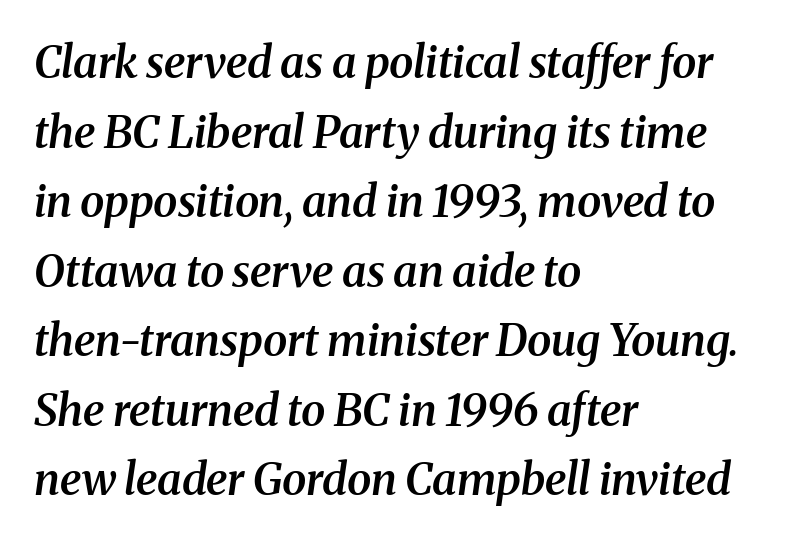
{"serif": "yes", "italic": "yes", "lean": "right", "slant_degrees": 8, "bold": "semi", "weight": "semibold", "width": "normal", "stroke_contrast": "medium", "x_height": "medium", "monospaced": "no", "underline": "no", "align": "left", "line_spacing": "normal", "line_spacing_ratio": 1.58, "letter_spacing": "normal", "letter_spacing_em": 0.0, "glyph_px": 44}
